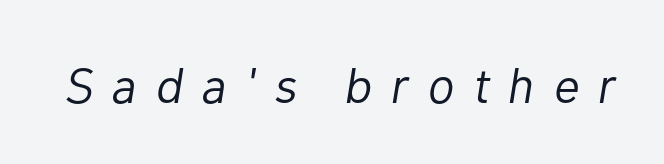
{"italic": "yes", "lean": "right", "slant_degrees": 10, "bold": "no", "weight": "light", "width": "normal", "stroke_contrast": "low", "x_height": "medium", "monospaced": "no", "underline": "no", "letter_spacing": "wide", "letter_spacing_em": 0.38, "glyph_px": 50}
